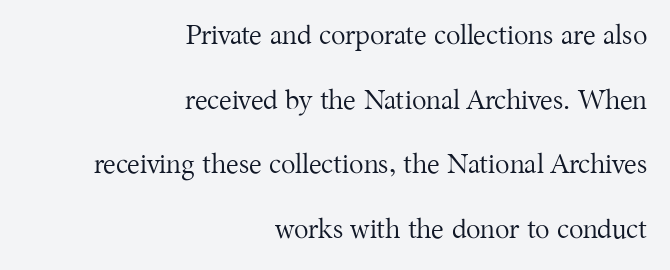
The image shows 27 px text type, upright; set right-aligned, loose line spacing (2.39x), normal letter spacing, not underlined.
